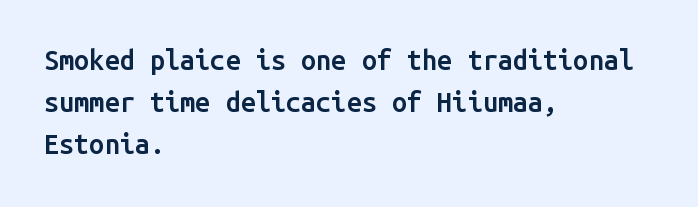
Successive baselines arrive at the customary interval. These lines stack with their left ends in a neat column. Italic? Not at all — the glyphs are vertical. The tracking reads as untouched default to a designer's eye.
